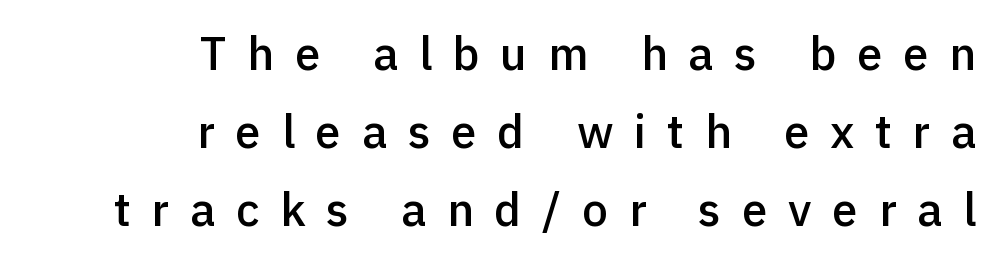
Q: Is the text bold? A: Semi-bold.
Q: Is the text italic (slanted)? A: No, it is upright.
Q: Is the typeface a serif or a sans-serif typeface? A: Sans-serif.
Q: Is the text underlined? A: No.
Q: How is the paragraph aligned? A: Right-aligned.
Q: Is the spacing between letters normal or unusually wide? A: Unusually wide.
Q: Is the spacing between lines tight, normal or loose? A: Normal.
Q: Width (condensed, normal, or wide)? A: Normal.
Q: x-height? A: Medium.
Q: Monospaced? A: No.
